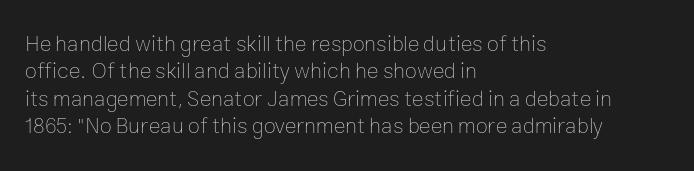
Q: Is the text bold? A: No.
Q: Is the text italic (slanted)? A: No, it is upright.
Q: Is the text underlined? A: No.
Q: How is the paragraph aligned? A: Left-aligned.
Q: Is the spacing between letters normal or unusually wide? A: Normal.
